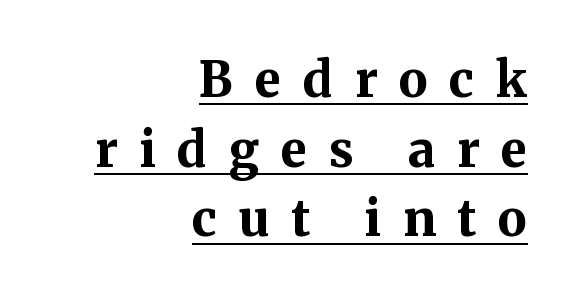
{"serif": "yes", "italic": "no", "bold": "yes", "weight": "bold", "width": "normal", "stroke_contrast": "medium", "x_height": "medium", "monospaced": "no", "underline": "yes", "align": "right", "line_spacing": "normal", "line_spacing_ratio": 1.42, "letter_spacing": "wide", "letter_spacing_em": 0.44, "glyph_px": 49}
